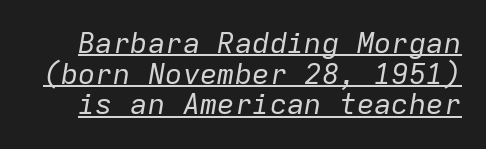
{"italic": "yes", "lean": "right", "slant_degrees": 9, "bold": "no", "weight": "regular", "width": "normal", "stroke_contrast": "low", "x_height": "medium", "monospaced": "yes", "underline": "yes", "line_spacing": "tight", "line_spacing_ratio": 1.06, "letter_spacing": "normal", "letter_spacing_em": 0.0, "glyph_px": 29}
